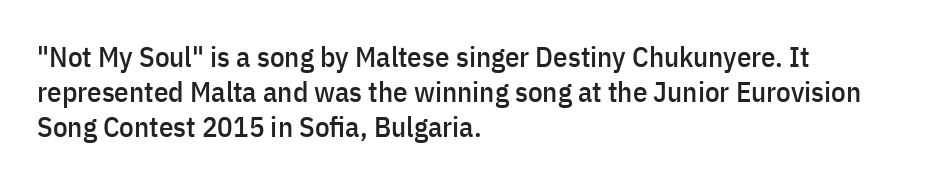
The image shows 29 px condensed sans-serif type, upright; set left-aligned, line spacing 1.21x, normal letter spacing, not underlined; low stroke contrast and a medium x-height.
